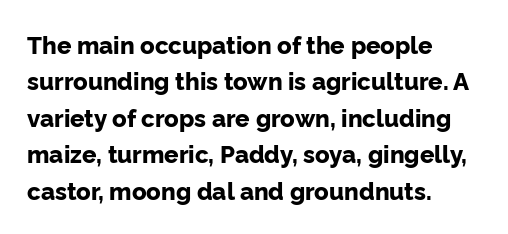
Q: Is the text bold? A: Yes.
Q: Is the text italic (slanted)? A: No, it is upright.
Q: Is the text underlined? A: No.
Q: How is the paragraph aligned? A: Left-aligned.
Q: Is the spacing between letters normal or unusually wide? A: Normal.
Q: Is the spacing between lines tight, normal or loose? A: Normal.
